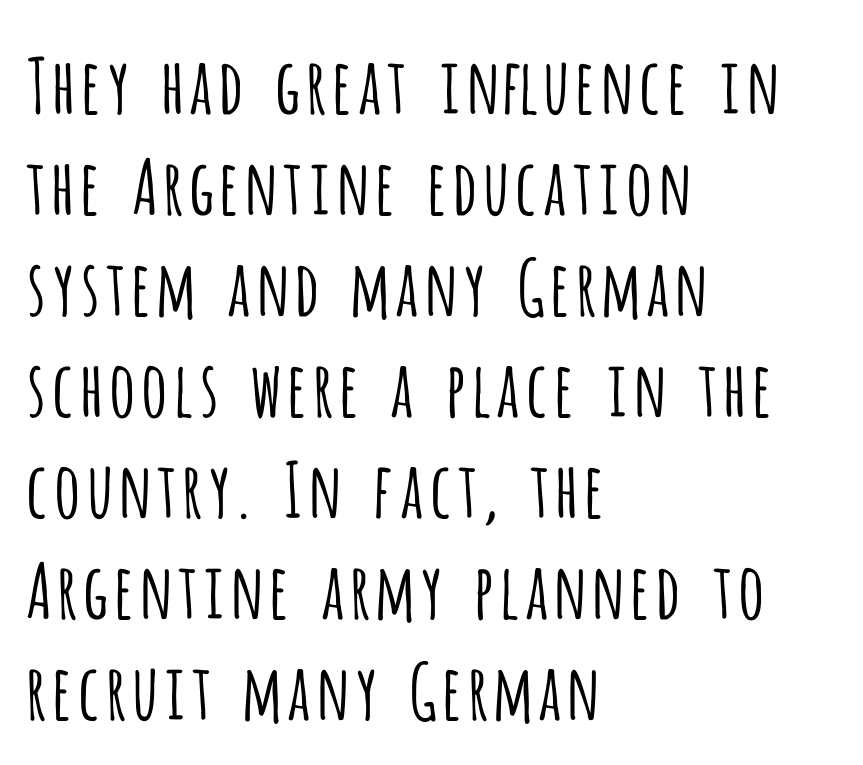
Q: Is the text bold? A: No.
Q: Is the text italic (slanted)? A: No, it is upright.
Q: Is the typeface a serif or a sans-serif typeface? A: Sans-serif.
Q: Is the text underlined? A: No.
Q: How is the paragraph aligned? A: Left-aligned.
Q: Is the spacing between letters normal or unusually wide? A: Normal.
Q: Is the spacing between lines tight, normal or loose? A: Normal.
Q: Width (condensed, normal, or wide)? A: Condensed.
Q: Stroke contrast? A: Low.
Q: x-height? A: Large.
Q: Monospaced? A: No.
